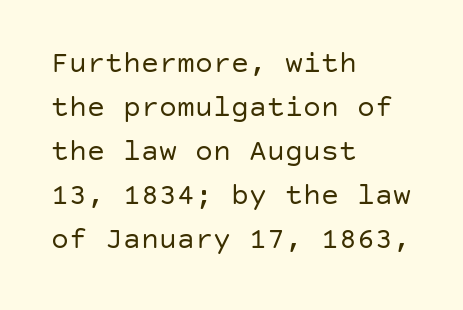
The image shows 30 px regular-weight sans-serif type, upright; set left-aligned, normal line spacing (1.47x), normal letter spacing, not underlined; low stroke contrast and a large x-height.
